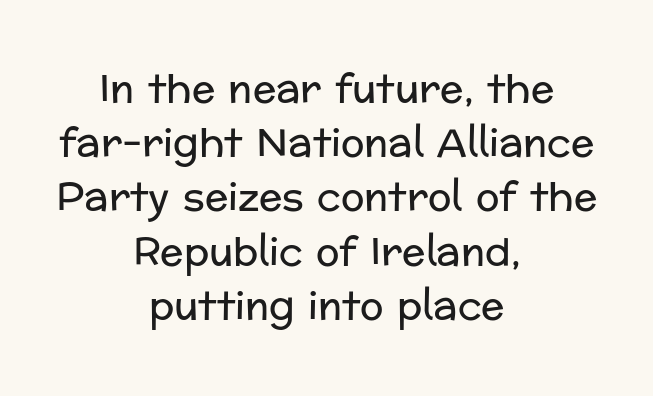
The image shows 39 px regular-weight sans-serif type, upright; set centered, normal line spacing (1.39x), normal letter spacing, not underlined; low stroke contrast and a medium x-height.
